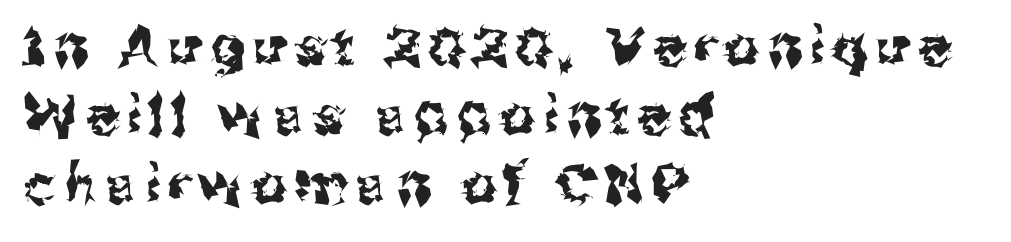
The image shows 54 px sans-serif type, upright; set left-aligned, normal line spacing (1.28x), not underlined; medium stroke contrast and a medium x-height.
